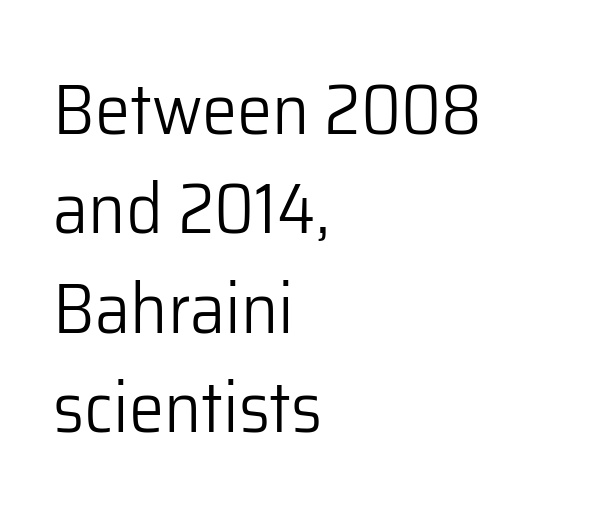
{"serif": "no", "italic": "no", "bold": "no", "weight": "light", "width": "normal", "stroke_contrast": "low", "x_height": "medium", "monospaced": "no", "underline": "no", "align": "left", "line_spacing": "normal", "line_spacing_ratio": 1.4, "letter_spacing": "normal", "letter_spacing_em": 0.0, "glyph_px": 71}
